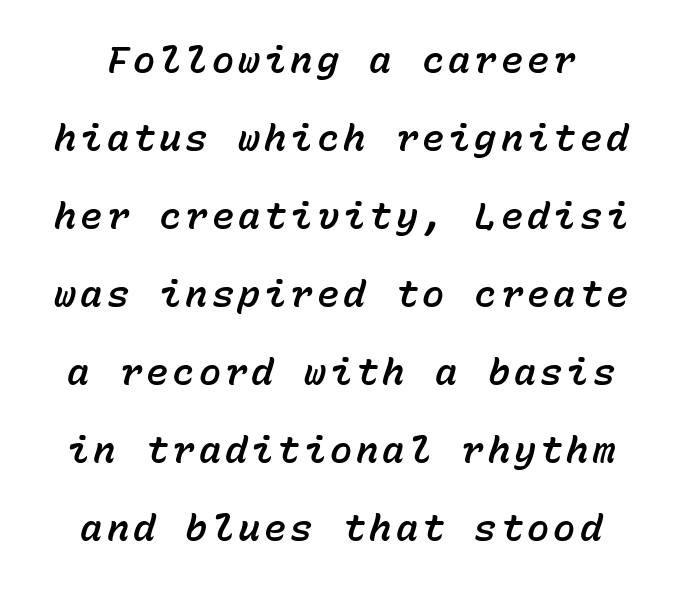
Interline gaps are noticeably wide in this sample. Fixed-width glyphs throughout — classic coding-font behaviour. The rendering applies a slant to the glyphs. Bare-footed words on every line.
